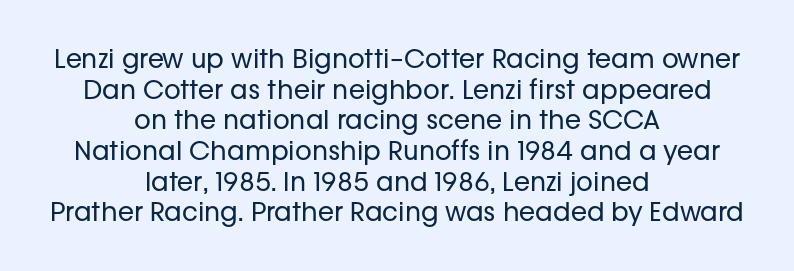
Q: Is the text bold? A: No.
Q: Is the text italic (slanted)? A: No, it is upright.
Q: Is the text underlined? A: No.
Q: How is the paragraph aligned? A: Centered.
Q: Is the spacing between letters normal or unusually wide? A: Normal.
